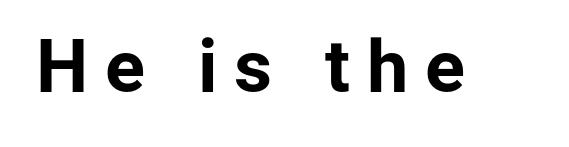
{"serif": "no", "italic": "no", "bold": "yes", "weight": "bold", "width": "normal", "stroke_contrast": "low", "x_height": "medium", "monospaced": "no", "underline": "no", "letter_spacing": "wide", "letter_spacing_em": 0.23, "glyph_px": 74}
